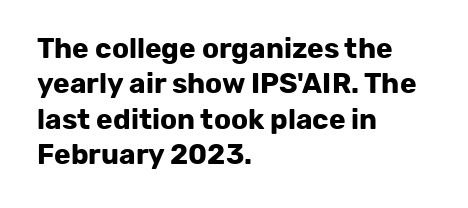
{"serif": "no", "italic": "no", "bold": "yes", "weight": "bold", "width": "normal", "stroke_contrast": "low", "x_height": "medium", "monospaced": "no", "underline": "no", "align": "left", "line_spacing": "normal", "line_spacing_ratio": 1.26, "letter_spacing": "normal", "letter_spacing_em": 0.0, "glyph_px": 28}
